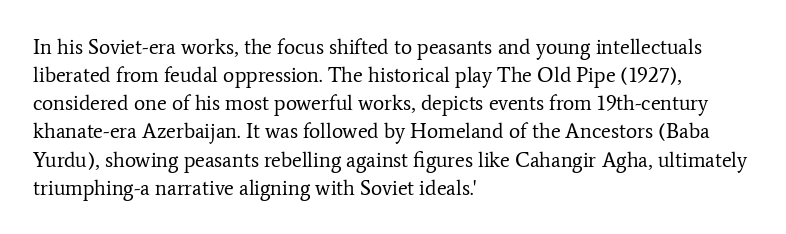
The image shows 21 px text type, upright; set left-aligned, normal line spacing (1.34x), normal letter spacing, not underlined.
